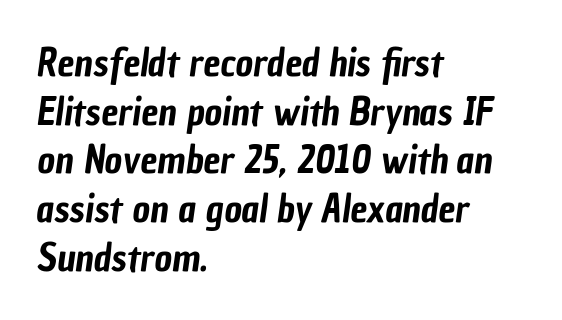
Each letter's strokes conclude bluntly, with no projecting serifs. The typesetter chose a ragged-right arrangement here. Here the designer chose a conventional face with non-uniform glyph widths. Whoever set this chose a conventional vertical rhythm.
